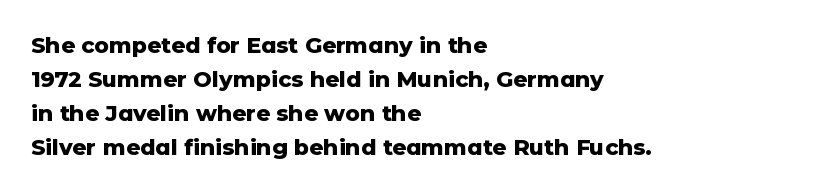
The lettering holds an erect, upright posture throughout. No word sits above an underline. Thick stems and heavy bowls — unmistakably bold. How are the letters spaced? Ordinarily, with no added tracking. Line beginnings align vertically; line endings do not.
